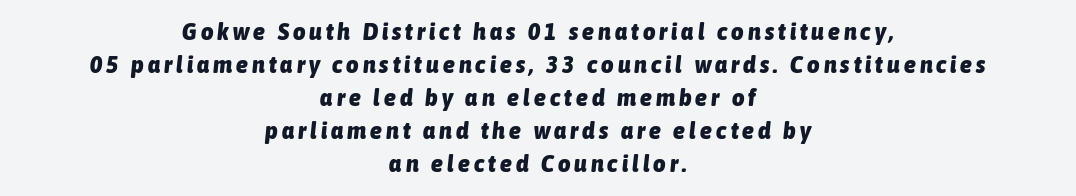
Q: Is the text bold? A: Yes.
Q: Is the text italic (slanted)? A: Yes, it leans right by about 6 degrees.
Q: Is the text underlined? A: No.
Q: How is the paragraph aligned? A: Centered.
Q: Is the spacing between lines tight, normal or loose? A: Normal.
